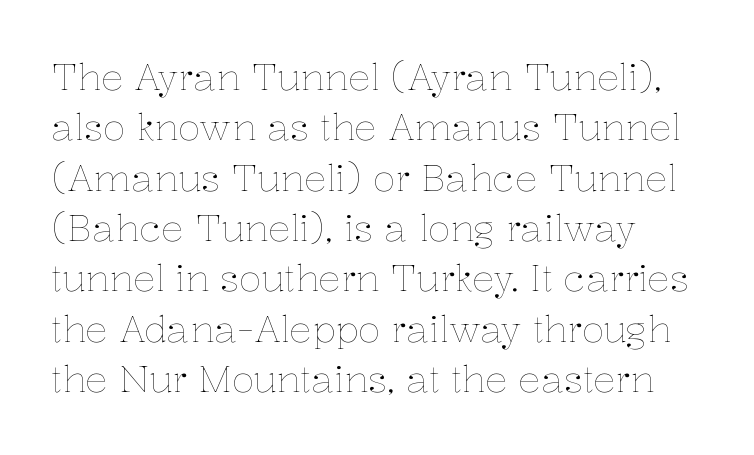
{"italic": "no", "bold": "no", "weight": "thin", "width": "normal", "stroke_contrast": "low", "x_height": "medium", "monospaced": "no", "underline": "no", "align": "left", "line_spacing": "normal", "line_spacing_ratio": 1.36, "letter_spacing": "normal", "letter_spacing_em": 0.0, "glyph_px": 37}
